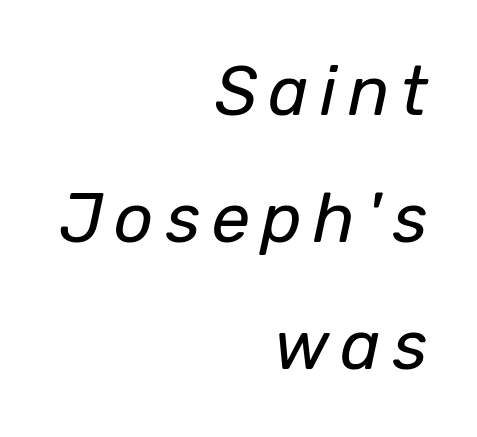
Character widths vary here, with narrow letters taking less room than wide ones. Posture: slanted. A light-to-regular cut is what we see here. The rag falls on the left side of this text block. The gap between lines stays unmarked.
